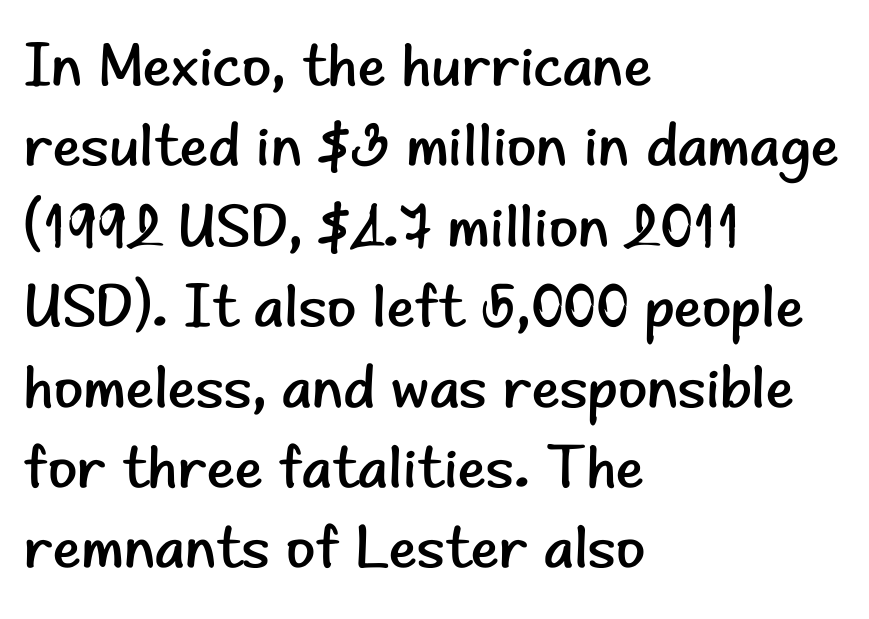
{"serif": "no", "italic": "no", "bold": "no", "weight": "regular", "width": "normal", "stroke_contrast": "low", "x_height": "small", "monospaced": "no", "underline": "no", "align": "left", "line_spacing": "normal", "line_spacing_ratio": 1.34, "letter_spacing": "normal", "letter_spacing_em": 0.0, "glyph_px": 60}
